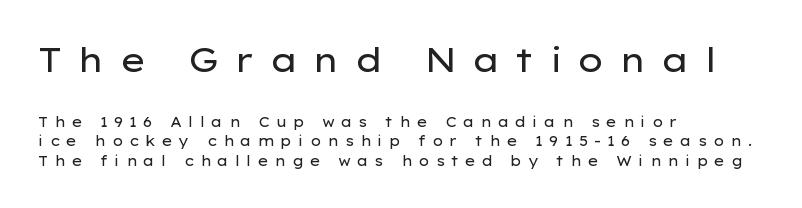
Q: Is the text bold? A: No.
Q: Is the text italic (slanted)? A: No, it is upright.
Q: Is the typeface a serif or a sans-serif typeface? A: Sans-serif.
Q: Is the text underlined? A: No.
Q: How is the paragraph aligned? A: Left-aligned.
Q: Is the spacing between letters normal or unusually wide? A: Unusually wide.
Q: Is the spacing between lines tight, normal or loose? A: Normal.
Q: Which block of text is set in a larger size, the first (top) or the second (bottom)? A: The first (top) one.
Q: Width (condensed, normal, or wide)? A: Wide.
Q: Stroke contrast? A: Low.
Q: x-height? A: Medium.
Q: Monospaced? A: No.
